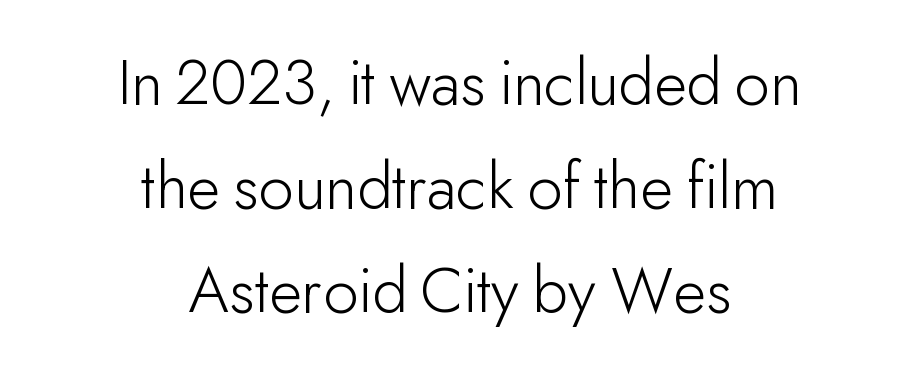
The image shows 68 px light sans-serif type, upright; set centered, normal line spacing (1.53x), normal letter spacing, not underlined; low stroke contrast and a small x-height.
